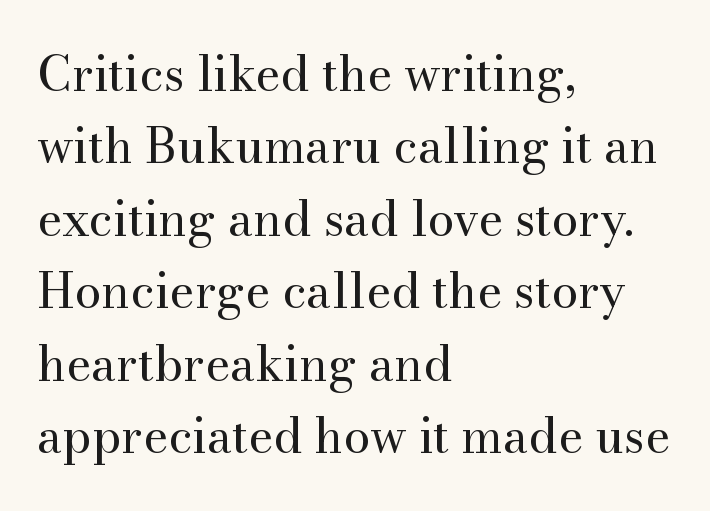
{"serif": "yes", "italic": "no", "bold": "no", "weight": "regular", "width": "normal", "stroke_contrast": "medium", "x_height": "small", "monospaced": "no", "underline": "no", "align": "left", "line_spacing": "normal", "line_spacing_ratio": 1.51, "letter_spacing": "normal", "letter_spacing_em": 0.0, "glyph_px": 48}
